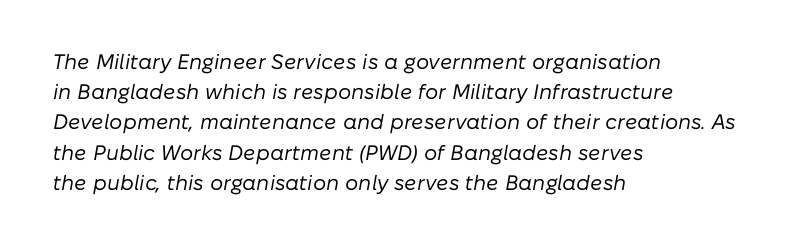
{"italic": "yes", "lean": "right", "slant_degrees": 10, "bold": "no", "underline": "no", "align": "left", "line_spacing": "normal", "line_spacing_ratio": 1.44, "letter_spacing": "normal", "letter_spacing_em": 0.0, "glyph_px": 21}
